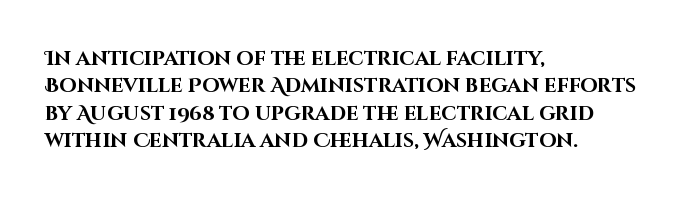
Q: Is the text bold? A: Yes.
Q: Is the text italic (slanted)? A: No, it is upright.
Q: Is the text underlined? A: No.
Q: How is the paragraph aligned? A: Left-aligned.
Q: Is the spacing between letters normal or unusually wide? A: Normal.
Q: Is the spacing between lines tight, normal or loose? A: Normal.
